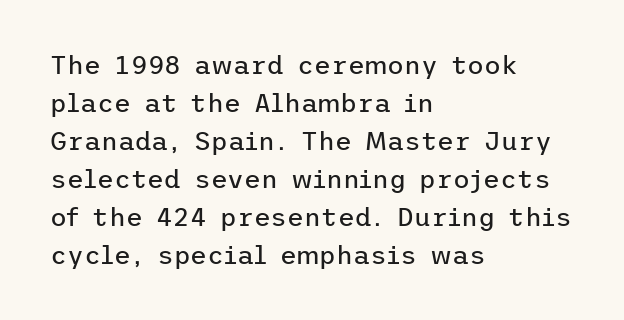
The image shows 26 px text type, upright; set left-aligned, normal line spacing (1.46x), normal letter spacing, not underlined.
